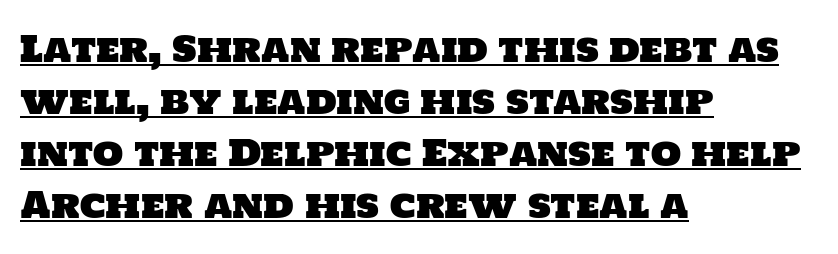
{"serif": "no", "width": "normal", "stroke_contrast": "low", "x_height": "large", "monospaced": "no", "underline": "yes", "align": "left", "line_spacing": "normal", "line_spacing_ratio": 1.49, "letter_spacing": "normal", "letter_spacing_em": 0.0, "glyph_px": 35}
